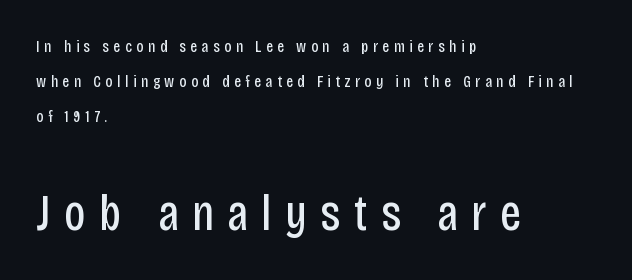
{"serif": "no", "italic": "no", "bold": "no", "weight": "regular", "width": "condensed", "stroke_contrast": "low", "x_height": "large", "monospaced": "no", "underline": "no", "align": "left", "line_spacing": "loose", "line_spacing_ratio": 2.06, "letter_spacing": "wide", "letter_spacing_em": 0.26, "larger_block": "second", "size_ratio": 3.0, "glyph_px": 51}
